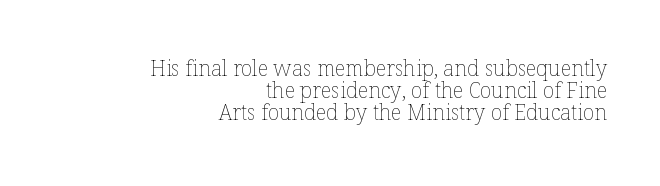
Q: Is the text bold? A: No.
Q: Is the text italic (slanted)? A: No, it is upright.
Q: Is the text underlined? A: No.
Q: How is the paragraph aligned? A: Right-aligned.
Q: Is the spacing between letters normal or unusually wide? A: Normal.
Q: Is the spacing between lines tight, normal or loose? A: Tight.
